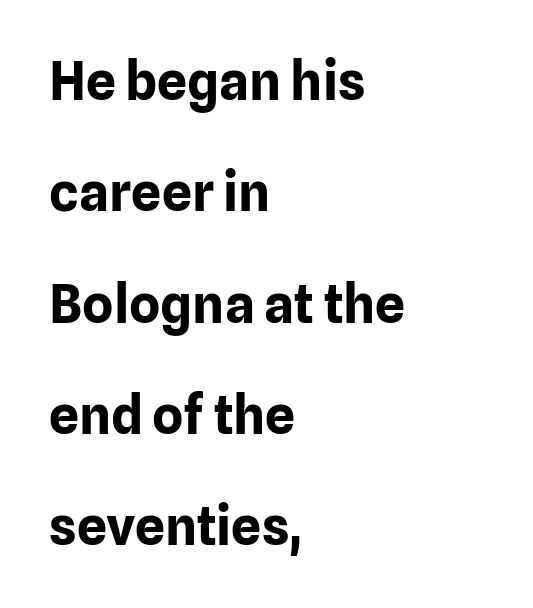
These lines were composed using upright roman letters. Note the varied advance widths — an 'i' is clearly narrower than an 'm'. Strong, thick strokes mark this as bold type. These lines keep a tight, regular rhythm from letter to letter. Bare-footed words on every line.
